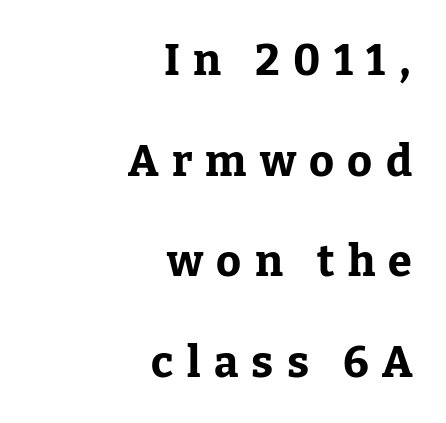
Q: Is the text bold? A: Yes.
Q: Is the text italic (slanted)? A: No, it is upright.
Q: Is the typeface a serif or a sans-serif typeface? A: Serif.
Q: Is the text underlined? A: No.
Q: How is the paragraph aligned? A: Right-aligned.
Q: Is the spacing between letters normal or unusually wide? A: Unusually wide.
Q: Is the spacing between lines tight, normal or loose? A: Loose.
Q: Width (condensed, normal, or wide)? A: Normal.
Q: Stroke contrast? A: Low.
Q: x-height? A: Medium.
Q: Monospaced? A: No.
